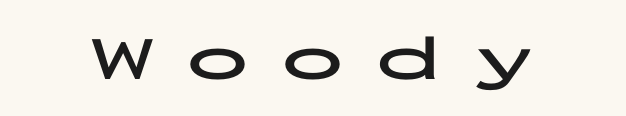
The image shows 64 px bold, wide sans-serif type, upright, monospaced; set unusually wide letter spacing (+0.49 em), not underlined; low stroke contrast and a medium x-height.
